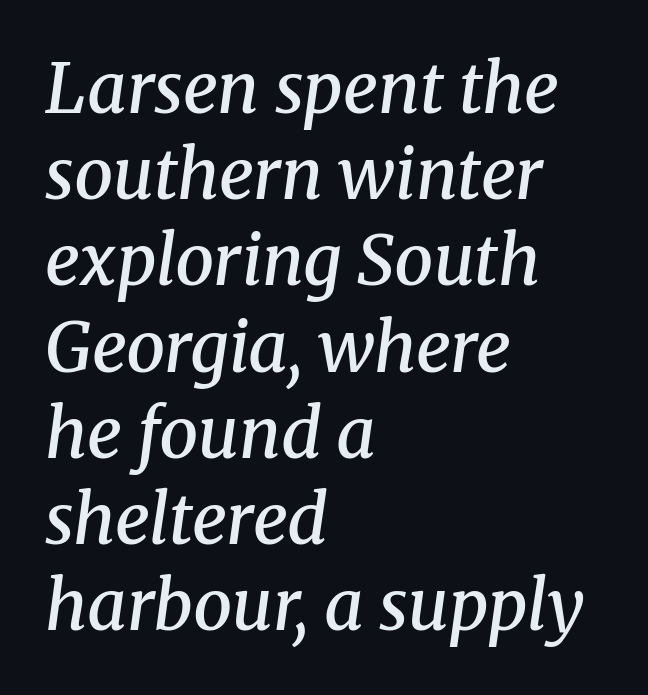
Would a proofreader flag this as italicized? Yes. Honestly, the row spacing looks completely unremarkable. You could not count columns in this text — the font is proportionally spaced. Observe the serifs anchoring each vertical stroke in this sample. A student would call this left alignment; a typographer would say flush left, rag right.
